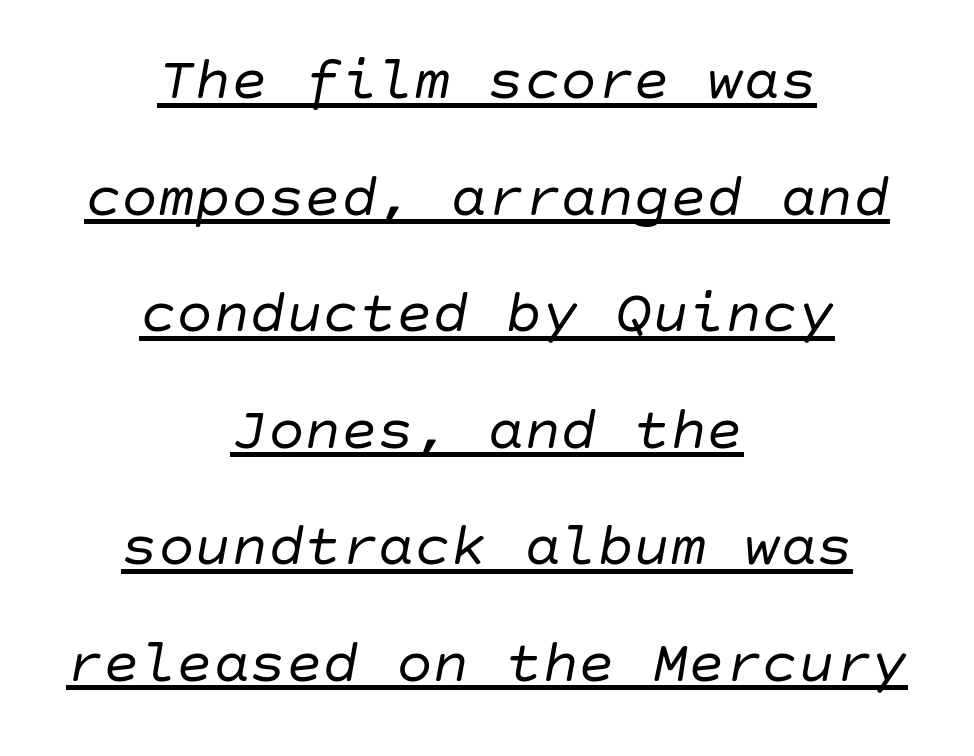
{"italic": "yes", "lean": "right", "slant_degrees": 10, "bold": "no", "weight": "regular", "width": "normal", "stroke_contrast": "low", "x_height": "large", "underline": "yes", "align": "center", "line_spacing": "loose", "line_spacing_ratio": 1.91, "letter_spacing": "normal", "letter_spacing_em": 0.0, "glyph_px": 61}
